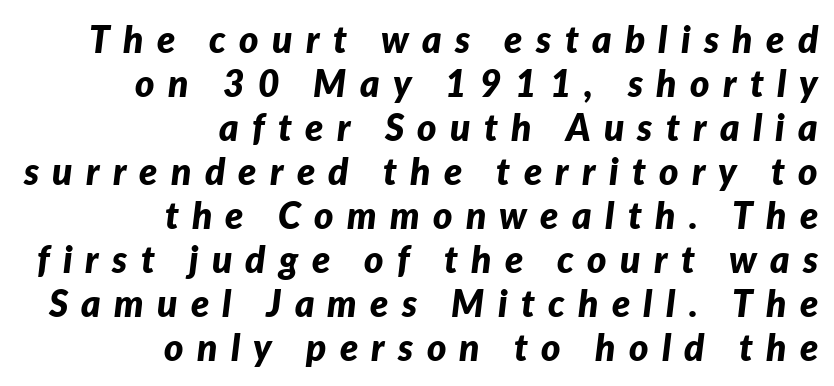
{"italic": "yes", "lean": "right", "slant_degrees": 7, "bold": "yes", "weight": "bold", "width": "normal", "stroke_contrast": "low", "x_height": "medium", "monospaced": "no", "underline": "no", "align": "right", "line_spacing_ratio": 1.19, "letter_spacing": "wide", "letter_spacing_em": 0.36, "glyph_px": 37}
